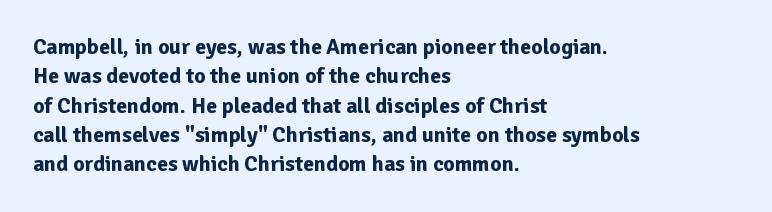
{"italic": "no", "bold": "yes", "underline": "no", "align": "left", "line_spacing": "normal", "line_spacing_ratio": 1.33, "letter_spacing": "normal", "letter_spacing_em": 0.0, "glyph_px": 22}
